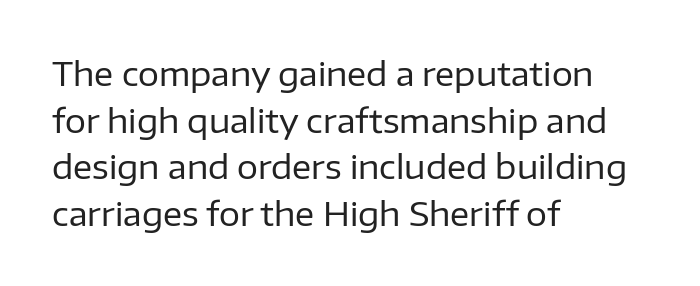
{"serif": "no", "italic": "no", "bold": "no", "weight": "regular", "width": "normal", "stroke_contrast": "low", "x_height": "medium", "monospaced": "no", "underline": "no", "align": "left", "line_spacing": "normal", "line_spacing_ratio": 1.41, "letter_spacing": "normal", "letter_spacing_em": 0.0, "glyph_px": 33}
